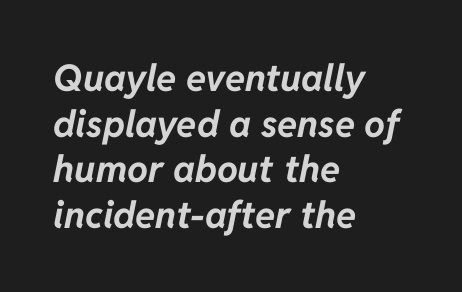
Q: Is the text bold? A: Yes.
Q: Is the text italic (slanted)? A: Yes, it leans right by about 11 degrees.
Q: Is the text underlined? A: No.
Q: How is the paragraph aligned? A: Left-aligned.
Q: Is the spacing between letters normal or unusually wide? A: Normal.
Q: Width (condensed, normal, or wide)? A: Normal.
Q: Stroke contrast? A: Low.
Q: x-height? A: Medium.
Q: Monospaced? A: No.
